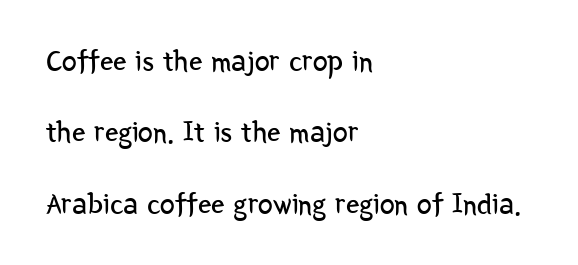
Widely set lines give the paragraph a tall, airy silhouette. Tracking here is standard; glyphs follow each other at the usual distance. The paragraph has a hard left edge and a soft right edge. Observe the absence of serifs on each vertical stroke in this sample. Any mark beneath the type? The region is blank. Spacing verdict: proportional, widths tailored to each character.
